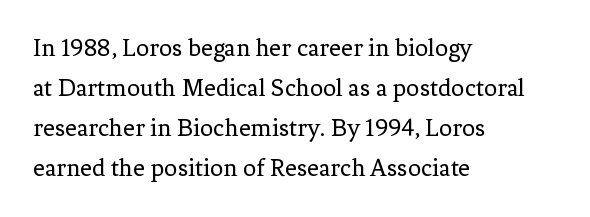
{"italic": "no", "bold": "no", "underline": "no", "align": "left", "line_spacing": "normal", "line_spacing_ratio": 1.54, "letter_spacing": "normal", "letter_spacing_em": 0.0, "glyph_px": 26}
